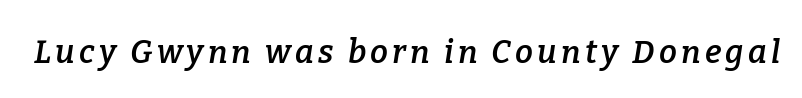
Think of a printed novel: that variable character pitch is what you see here. The glyphs have the mass of a demibold cut, below bold. Observe the serifs anchoring each vertical stroke in this sample. The typography opts for an oblique posture over an upright one. The gap between lines stays unmarked.
